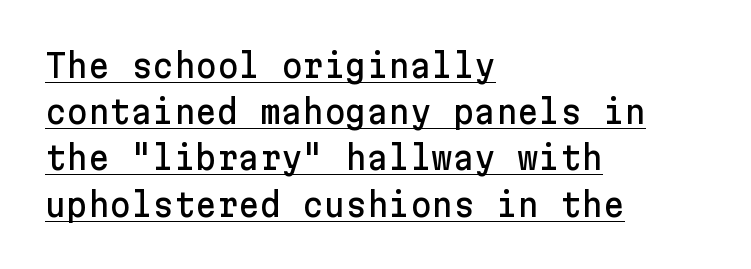
The compositor pushed each line to the left boundary. This sample carries an underscore along the baseline area. This sample uses a sans-serif face. Every stem runs plumb, perpendicular to the baseline. The line texture is even and compact thanks to regular tracking.
